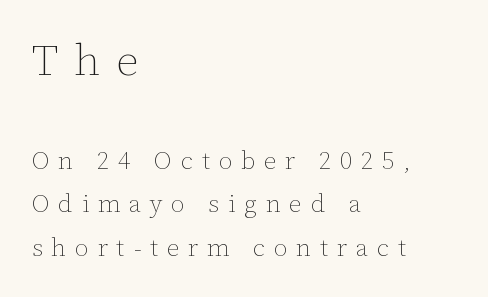
The image shows 44 px thin type, upright; set left-aligned, line spacing 1.74x, unusually wide letter spacing (+0.35 em), not underlined; the first (top) block is 1.76x larger; low stroke contrast and a medium x-height.
